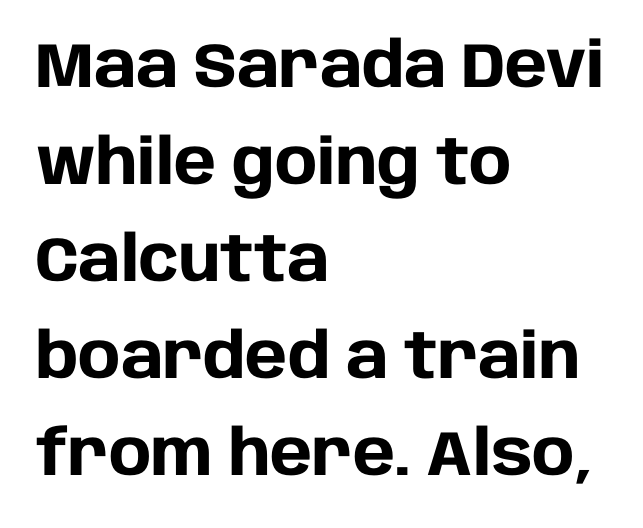
The image shows 63 px heavy sans-serif type, upright; set left-aligned, normal line spacing (1.54x), normal letter spacing, not underlined; low stroke contrast and a large x-height.
